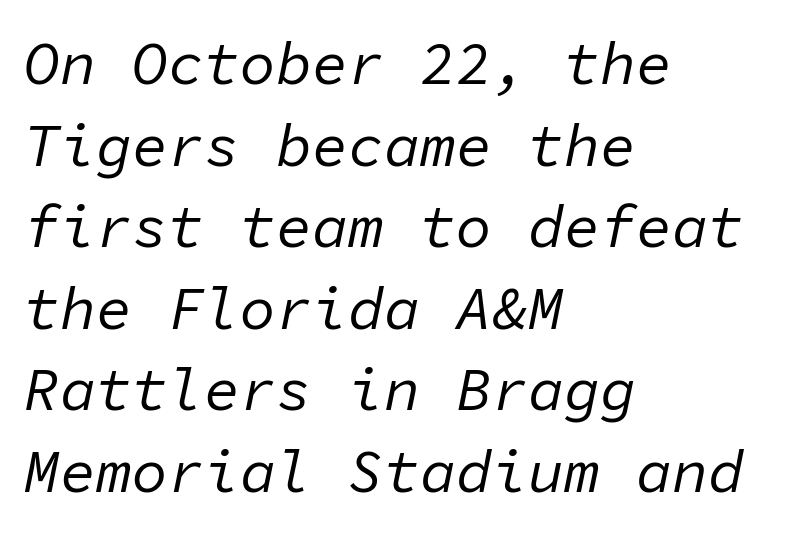
{"italic": "yes", "lean": "right", "slant_degrees": 11, "bold": "no", "weight": "regular", "width": "normal", "stroke_contrast": "low", "x_height": "medium", "monospaced": "yes", "underline": "no", "align": "left", "line_spacing": "normal", "line_spacing_ratio": 1.36, "letter_spacing": "normal", "letter_spacing_em": 0.0, "glyph_px": 60}
